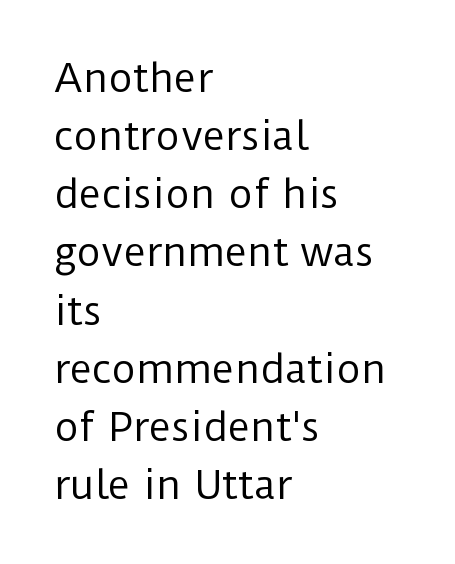
The image shows 38 px regular-weight sans-serif type, upright; set left-aligned, normal line spacing (1.53x), normal letter spacing, not underlined; low stroke contrast and a medium x-height.
